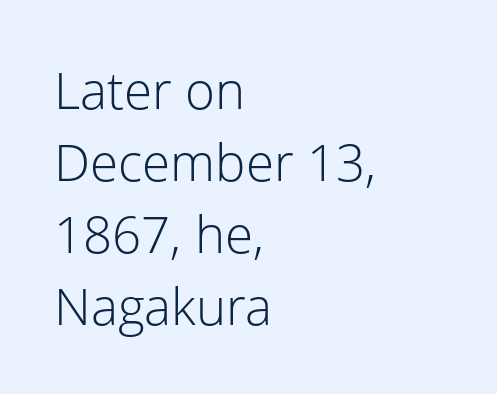
{"serif": "no", "italic": "no", "bold": "no", "weight": "light", "width": "normal", "stroke_contrast": "low", "x_height": "medium", "monospaced": "no", "underline": "no", "align": "left", "line_spacing": "normal", "line_spacing_ratio": 1.41, "letter_spacing": "normal", "letter_spacing_em": 0.0, "glyph_px": 51}
